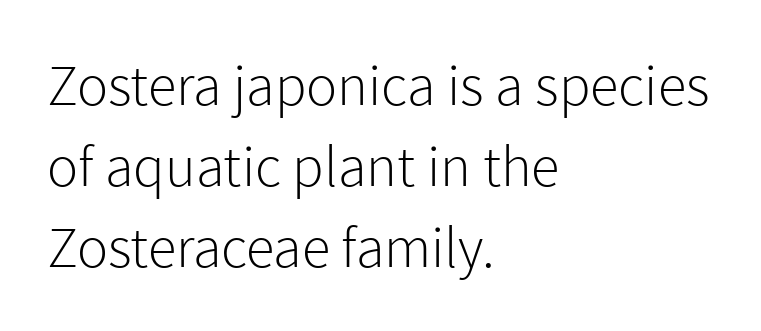
Q: Is the text bold? A: No.
Q: Is the text italic (slanted)? A: No, it is upright.
Q: Is the typeface a serif or a sans-serif typeface? A: Sans-serif.
Q: Is the text underlined? A: No.
Q: How is the paragraph aligned? A: Left-aligned.
Q: Is the spacing between letters normal or unusually wide? A: Normal.
Q: Is the spacing between lines tight, normal or loose? A: Normal.
Q: Width (condensed, normal, or wide)? A: Normal.
Q: Stroke contrast? A: Low.
Q: x-height? A: Medium.
Q: Monospaced? A: No.
